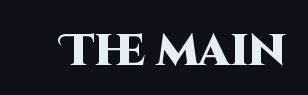
Q: Is the text bold? A: Yes.
Q: Is the text italic (slanted)? A: No, it is upright.
Q: Is the typeface a serif or a sans-serif typeface? A: Sans-serif.
Q: Is the text underlined? A: No.
Q: Is the spacing between letters normal or unusually wide? A: Normal.
Q: Width (condensed, normal, or wide)? A: Normal.
Q: Stroke contrast? A: High.
Q: x-height? A: Large.
Q: Monospaced? A: No.
